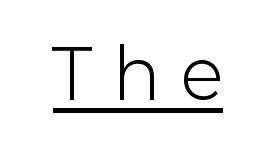
Q: Is the text bold? A: No.
Q: Is the text italic (slanted)? A: No, it is upright.
Q: Is the typeface a serif or a sans-serif typeface? A: Sans-serif.
Q: Is the text underlined? A: Yes.
Q: Is the spacing between letters normal or unusually wide? A: Unusually wide.
Q: Width (condensed, normal, or wide)? A: Normal.
Q: Stroke contrast? A: Low.
Q: x-height? A: Medium.
Q: Monospaced? A: No.
